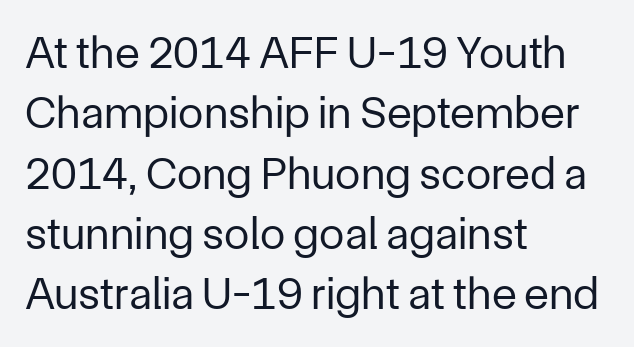
The image shows 46 px regular-weight sans-serif type, upright; set left-aligned, normal line spacing (1.31x), normal letter spacing, not underlined; low stroke contrast and a medium x-height.
